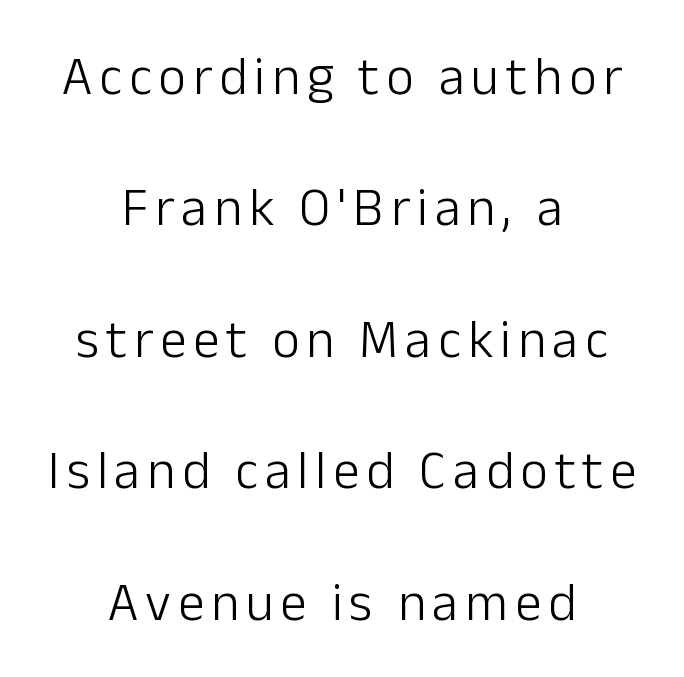
Q: Is the text bold? A: No.
Q: Is the text italic (slanted)? A: No, it is upright.
Q: Is the typeface a serif or a sans-serif typeface? A: Sans-serif.
Q: Is the text underlined? A: No.
Q: How is the paragraph aligned? A: Centered.
Q: Is the spacing between lines tight, normal or loose? A: Loose.
Q: Width (condensed, normal, or wide)? A: Normal.
Q: Stroke contrast? A: Low.
Q: x-height? A: Medium.
Q: Monospaced? A: No.
